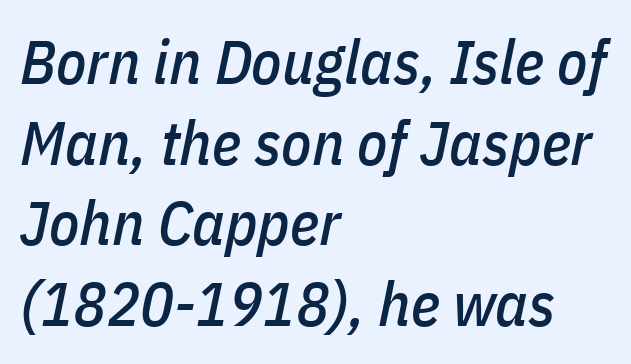
Has an underline been added? It has not. Rendered with sloped, italic letterforms. The rows are spaced the way most documents space them. In CSS terms this would be text-align: left. Observe the ordinary spacing: letters are neighbours, not strangers.
